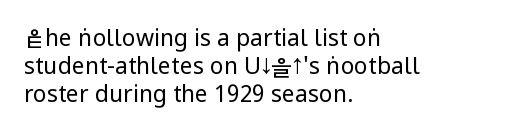
The image shows 23 px text type, upright; set left-aligned, line spacing 1.22x, normal letter spacing, not underlined.
